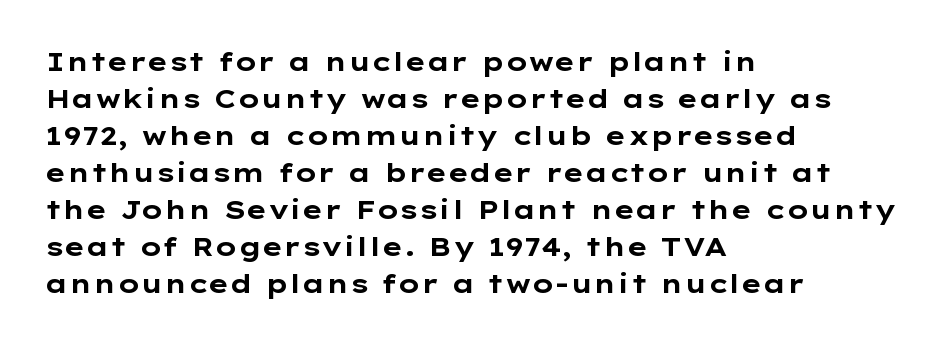
Q: Is the text bold? A: Yes.
Q: Is the text italic (slanted)? A: No, it is upright.
Q: Is the text underlined? A: No.
Q: How is the paragraph aligned? A: Left-aligned.
Q: Is the spacing between letters normal or unusually wide? A: Normal.
Q: Is the spacing between lines tight, normal or loose? A: Normal.
